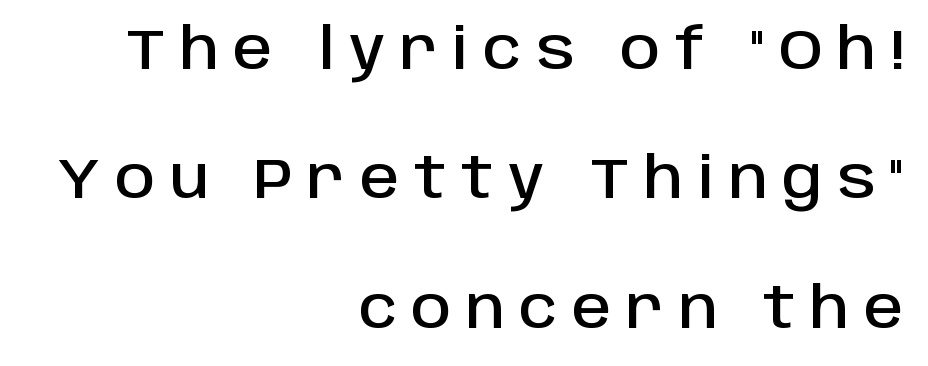
Display-style spreading of the glyphs; the letterfit is very open. The words here are not underlined. The lines are quadded right. A roman cut, with each character standing at attention.
